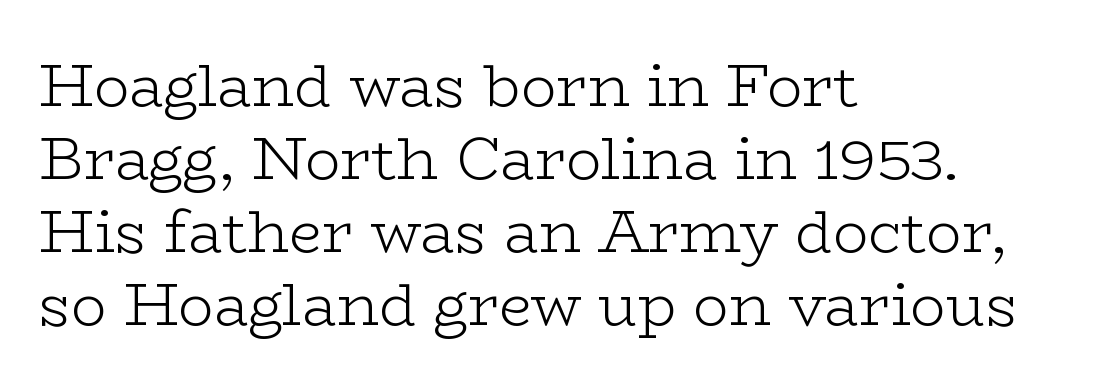
Q: Is the text bold? A: No.
Q: Is the text italic (slanted)? A: No, it is upright.
Q: Is the typeface a serif or a sans-serif typeface? A: Serif.
Q: Is the text underlined? A: No.
Q: How is the paragraph aligned? A: Left-aligned.
Q: Is the spacing between letters normal or unusually wide? A: Normal.
Q: Width (condensed, normal, or wide)? A: Wide.
Q: Stroke contrast? A: Low.
Q: x-height? A: Medium.
Q: Monospaced? A: No.
